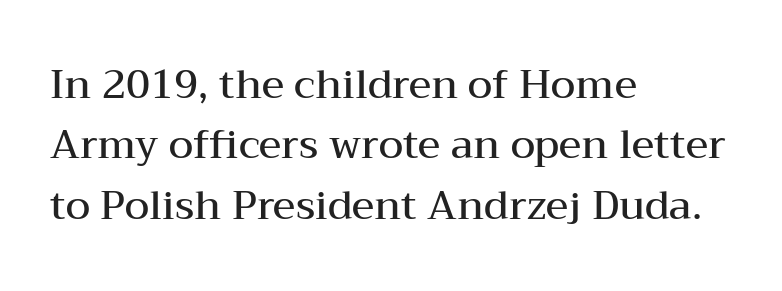
Weight: semibold (demi). The foot of each line stays bare and open. Look at the tracking — it's just the regular setting, nothing added. Proportional: the letters do not fall into vertical columns. What kind of face is this? One with serifs. Notice how descenders clear the ascenders below comfortably — that's standard leading.
